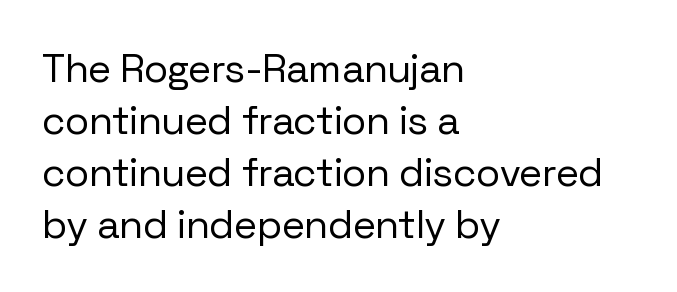
The lettering holds an erect, upright posture throughout. The rendering uses natural spacing where letterforms have individual widths. Notice how the passage keeps a crisp vertical edge on the left only. Students, observe: this is what conventionally led text looks like. The string is rendered with underlining switched off.
